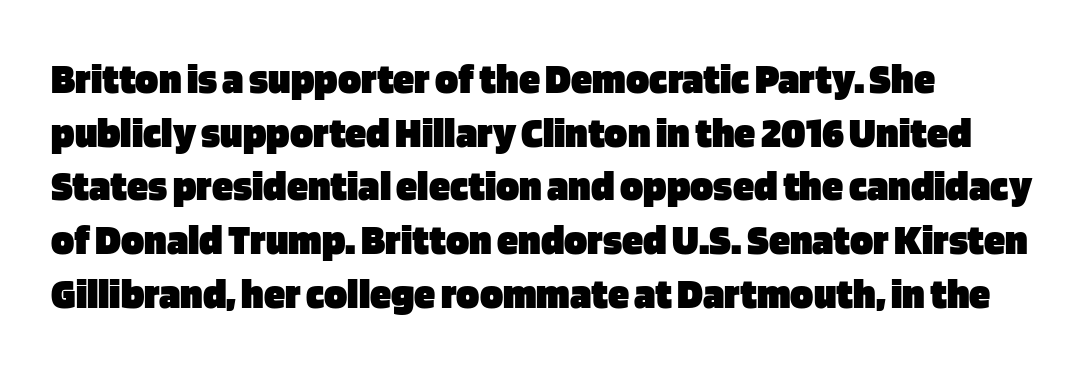
Students, this is bold: see how much ink each stroke carries. Type without underlining. If you drew a ruler down the left edge, every line would touch it. Upright lettering throughout. Students, observe: this is what conventionally led text looks like. Default kerning and tracking; the words read as compact shapes.
